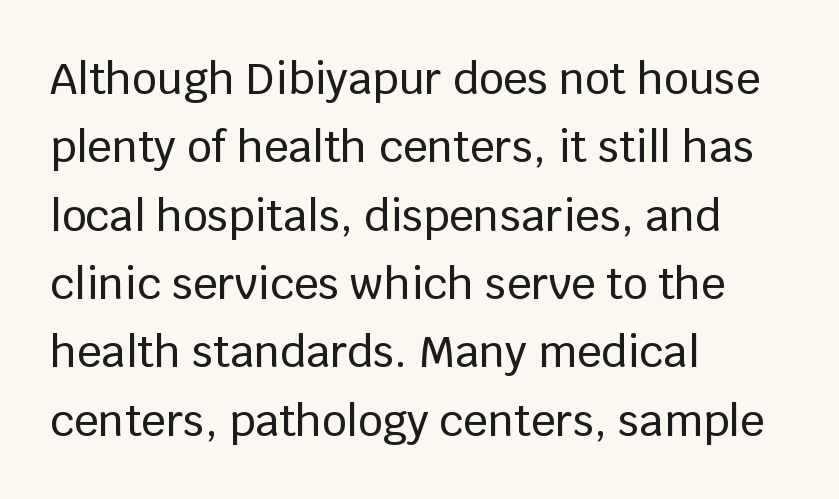
{"serif": "no", "italic": "no", "width": "normal", "stroke_contrast": "low", "x_height": "large", "monospaced": "no", "underline": "no", "align": "left", "line_spacing": "normal", "line_spacing_ratio": 1.59, "letter_spacing": "normal", "letter_spacing_em": 0.0, "glyph_px": 43}
